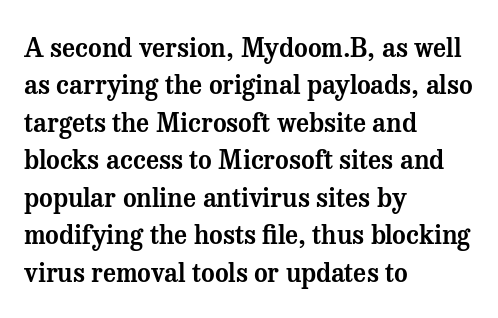
{"italic": "no", "underline": "no", "align": "left", "line_spacing": "normal", "line_spacing_ratio": 1.44, "letter_spacing": "normal", "letter_spacing_em": 0.0, "glyph_px": 26}
